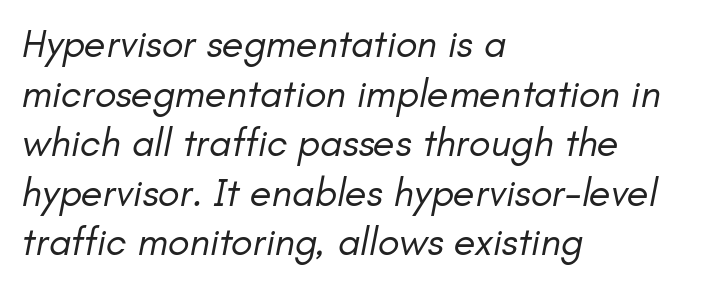
The image shows 40 px regular-weight type, italic (leaning right); set left-aligned, line spacing 1.24x, normal letter spacing, not underlined; low stroke contrast and a small x-height.
